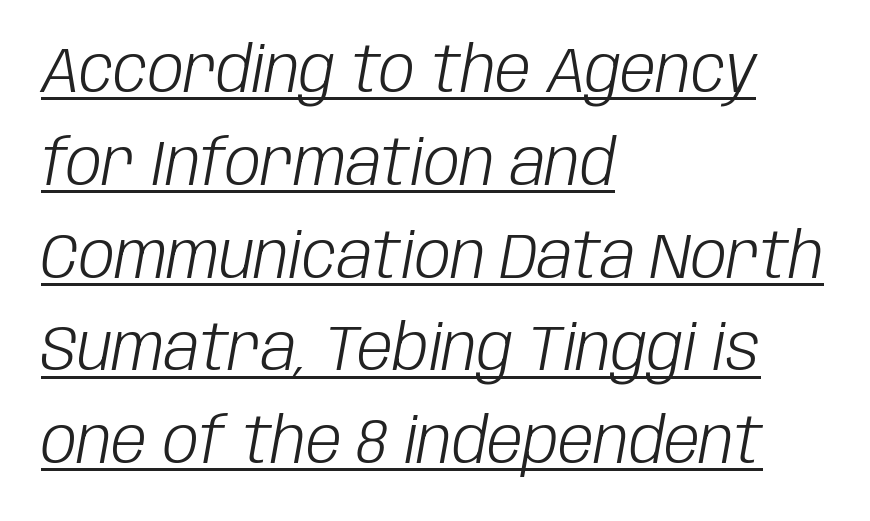
{"italic": "yes", "lean": "right", "slant_degrees": 10, "bold": "no", "weight": "light", "width": "condensed", "stroke_contrast": "low", "x_height": "large", "monospaced": "no", "underline": "yes", "align": "left", "line_spacing": "normal", "line_spacing_ratio": 1.45, "letter_spacing": "normal", "letter_spacing_em": 0.0, "glyph_px": 64}
